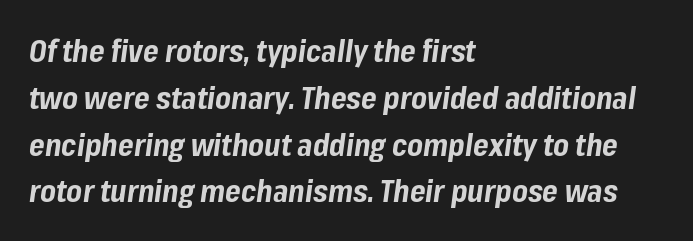
Q: Is the text bold? A: Yes.
Q: Is the text italic (slanted)? A: Yes, it leans right by about 8 degrees.
Q: Is the text underlined? A: No.
Q: How is the paragraph aligned? A: Left-aligned.
Q: Is the spacing between letters normal or unusually wide? A: Normal.
Q: Is the spacing between lines tight, normal or loose? A: Normal.
Q: Width (condensed, normal, or wide)? A: Normal.
Q: Stroke contrast? A: Low.
Q: x-height? A: Medium.
Q: Monospaced? A: No.
